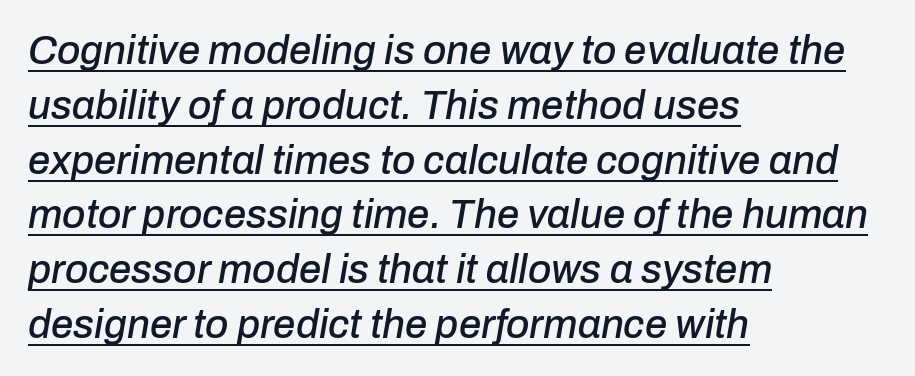
The image shows 40 px text type, italic (leaning right); set left-aligned, normal line spacing (1.37x), normal letter spacing, underlined; low stroke contrast and a medium x-height.
